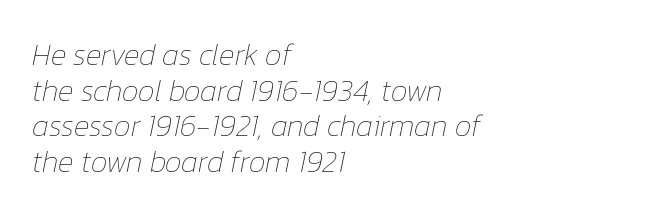
Q: Is the text bold? A: No.
Q: Is the text italic (slanted)? A: Yes, it leans right by about 12 degrees.
Q: Is the text underlined? A: No.
Q: How is the paragraph aligned? A: Left-aligned.
Q: Is the spacing between letters normal or unusually wide? A: Normal.
Q: Width (condensed, normal, or wide)? A: Normal.
Q: Stroke contrast? A: Low.
Q: x-height? A: Medium.
Q: Monospaced? A: No.
